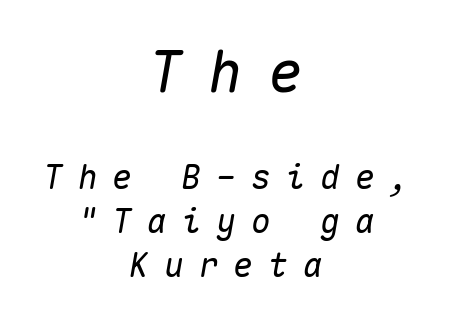
The image shows 57 px text type, italic (leaning right), monospaced; set centered, normal line spacing (1.34x), unusually wide letter spacing (+0.45 em), not underlined; the first (top) block is 1.73x larger; medium stroke contrast and a medium x-height.
